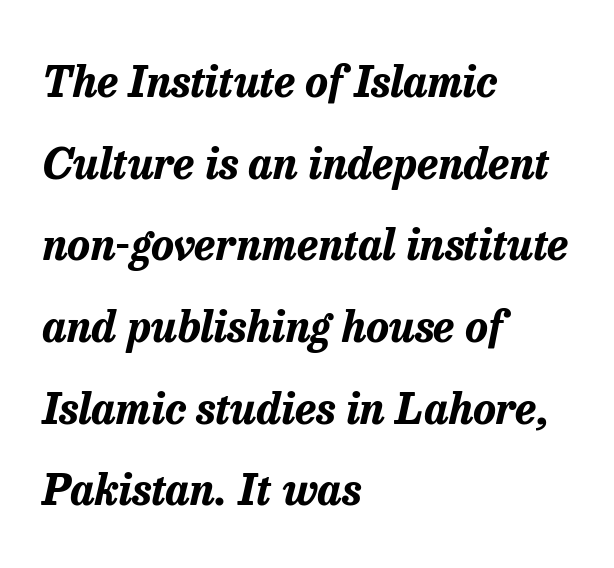
The image shows 43 px bold type, italic (leaning right); set left-aligned, loose line spacing (1.9x), normal letter spacing, not underlined; low stroke contrast and a medium x-height.
